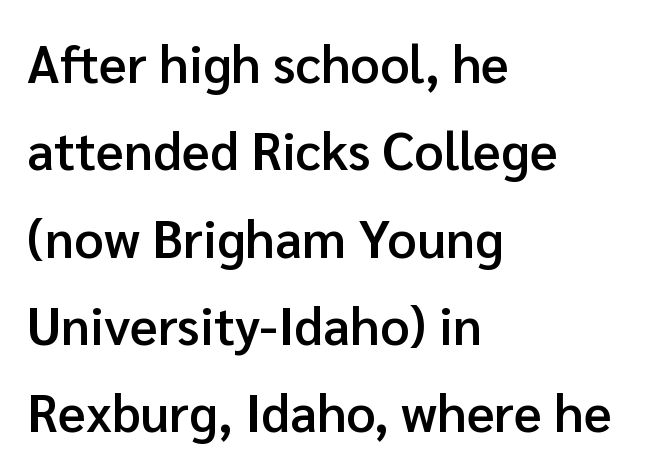
Underline: absent. Casual observation: everything's shoved over to the left. Nothing unusual about the tracking: characters are spaced as the font intends. Character widths vary here, with narrow letters taking less room than wide ones.
